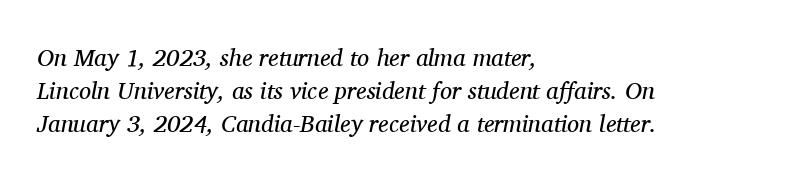
No chunkiness to these letters — they're not bold. Descender tails drop into unmarked territory. Observe the ordinary spacing: letters are neighbours, not strangers. Is there much room between lines? A standard amount, neither cramped nor airy. Compared with a centered layout, this one pins lines to the left instead.
